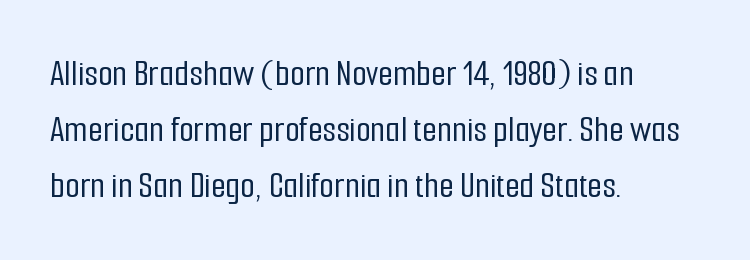
Q: Is the text italic (slanted)? A: No, it is upright.
Q: Is the typeface a serif or a sans-serif typeface? A: Sans-serif.
Q: Is the text underlined? A: No.
Q: How is the paragraph aligned? A: Left-aligned.
Q: Is the spacing between letters normal or unusually wide? A: Normal.
Q: Is the spacing between lines tight, normal or loose? A: Normal.
Q: Width (condensed, normal, or wide)? A: Condensed.
Q: Stroke contrast? A: Low.
Q: x-height? A: Medium.
Q: Monospaced? A: No.
